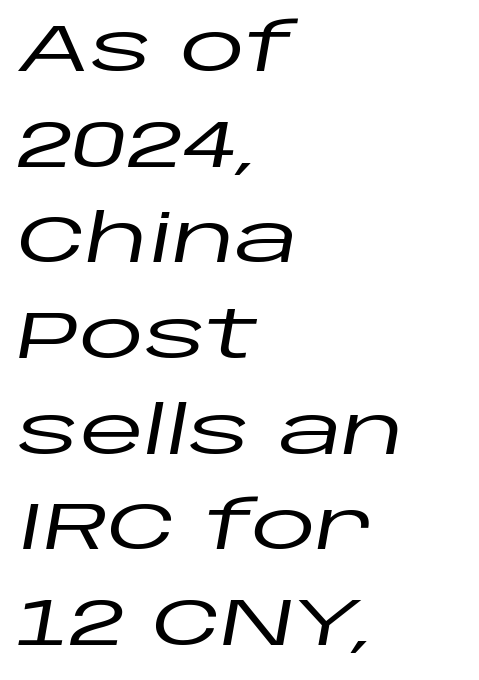
The tracking reads as untouched default to a designer's eye. Baseline-to-baseline distance is the conventional proportion of letter height. The passage shown is typed in a proportional face where columns would drift. There's an unmistakable incline to the writing here.
